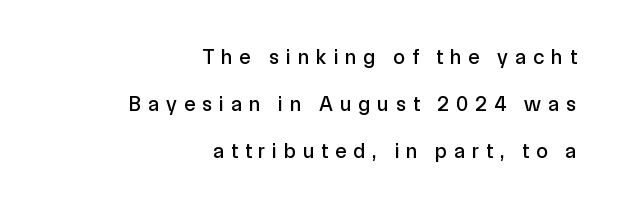
Q: Is the text italic (slanted)? A: No, it is upright.
Q: Is the text underlined? A: No.
Q: How is the paragraph aligned? A: Right-aligned.
Q: Is the spacing between letters normal or unusually wide? A: Unusually wide.
Q: Is the spacing between lines tight, normal or loose? A: Loose.
